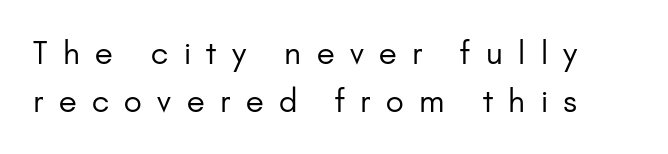
The image shows 31 px regular-weight sans-serif type, upright; set normal line spacing (1.54x), unusually wide letter spacing (+0.5 em), not underlined; low stroke contrast and a small x-height.
